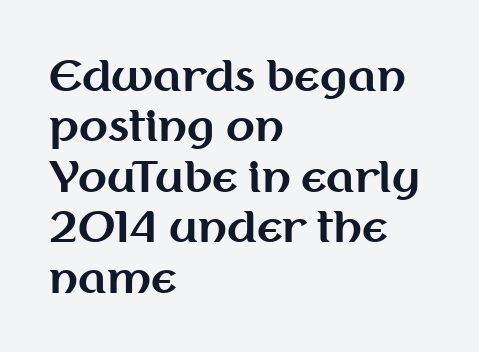
The image shows 42 px bold sans-serif type, upright; set left-aligned, line spacing 1.2x, normal letter spacing, not underlined; medium stroke contrast and a medium x-height.
